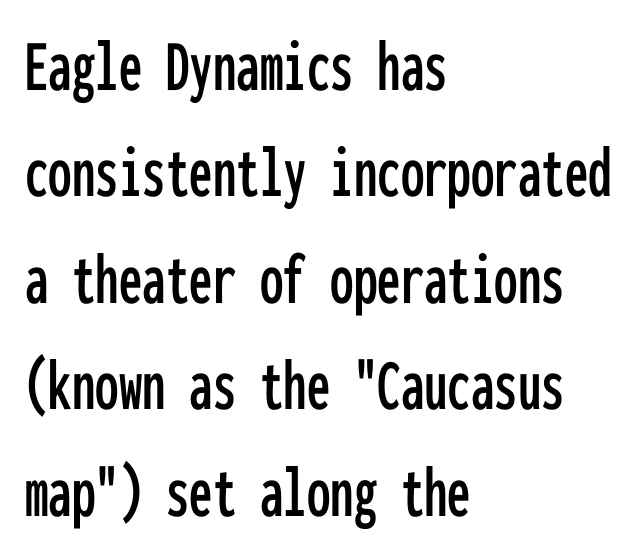
{"serif": "no", "italic": "no", "width": "condensed", "stroke_contrast": "low", "x_height": "medium", "monospaced": "yes", "underline": "no", "align": "left", "line_spacing": "normal", "line_spacing_ratio": 1.42, "letter_spacing": "normal", "letter_spacing_em": 0.0, "glyph_px": 75}
